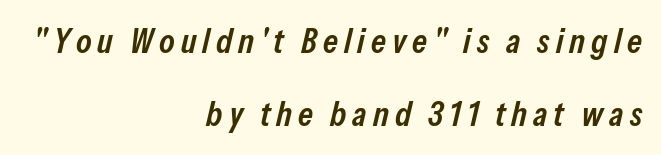
{"italic": "yes", "lean": "right", "slant_degrees": 13, "bold": "semi", "weight": "semibold", "width": "condensed", "stroke_contrast": "low", "x_height": "medium", "monospaced": "no", "underline": "no", "align": "right", "line_spacing": "loose", "line_spacing_ratio": 2.09, "glyph_px": 35}
